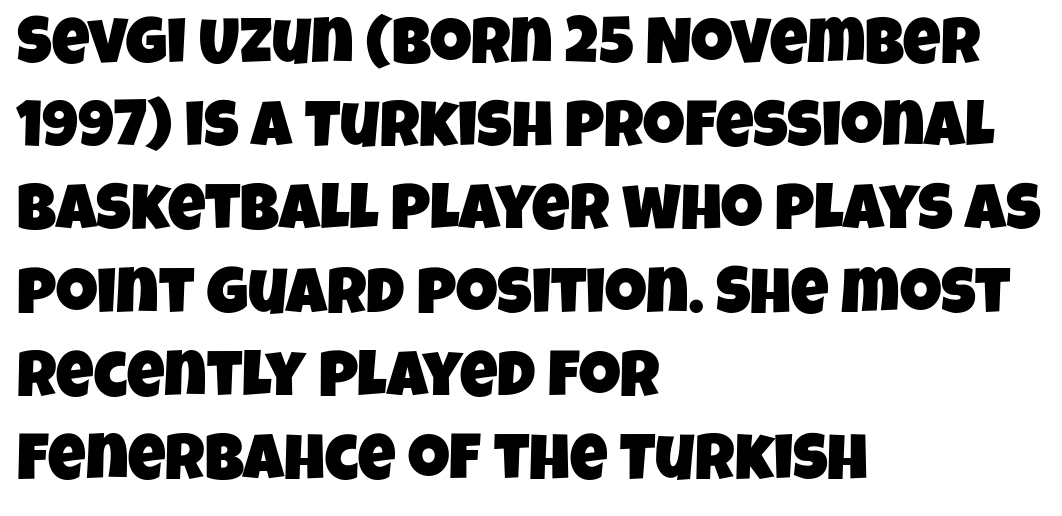
The image shows 65 px condensed sans-serif type; set left-aligned, normal line spacing (1.28x), normal letter spacing, not underlined; low stroke contrast and a large x-height.
